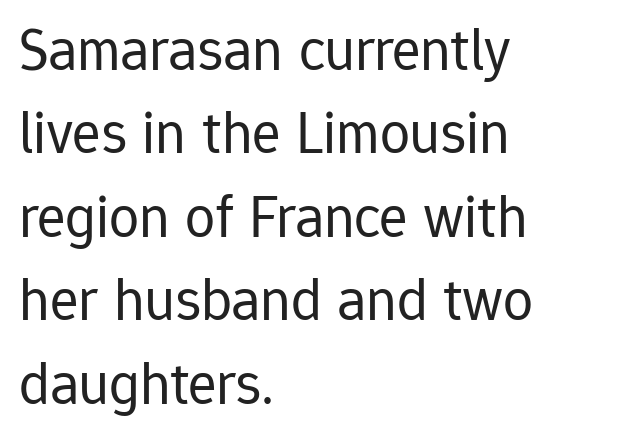
{"serif": "no", "italic": "no", "bold": "no", "weight": "regular", "width": "normal", "stroke_contrast": "low", "x_height": "medium", "monospaced": "no", "underline": "no", "align": "left", "line_spacing": "normal", "line_spacing_ratio": 1.39, "letter_spacing": "normal", "letter_spacing_em": 0.0, "glyph_px": 60}
